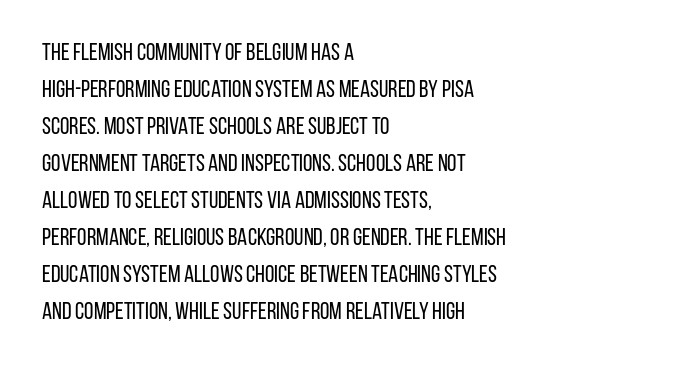
Q: Is the text bold? A: No.
Q: Is the text italic (slanted)? A: No, it is upright.
Q: Is the text underlined? A: No.
Q: How is the paragraph aligned? A: Left-aligned.
Q: Is the spacing between letters normal or unusually wide? A: Normal.
Q: Is the spacing between lines tight, normal or loose? A: Normal.
